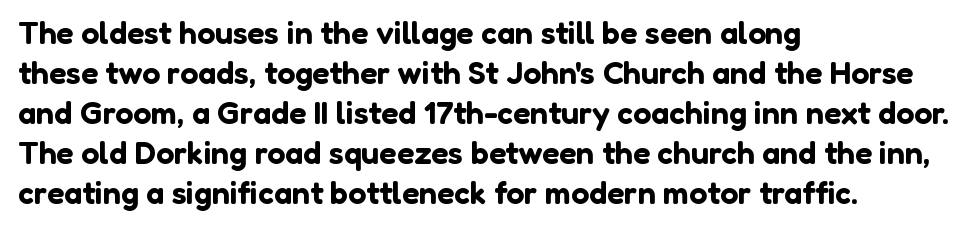
The image shows 32 px sans-serif type, upright; set left-aligned, normal line spacing (1.25x), normal letter spacing, not underlined; low stroke contrast and a medium x-height.
